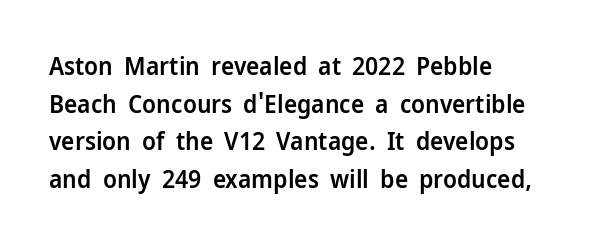
The image shows 25 px text type, upright; set left-aligned, normal line spacing (1.51x), normal letter spacing, not underlined.
